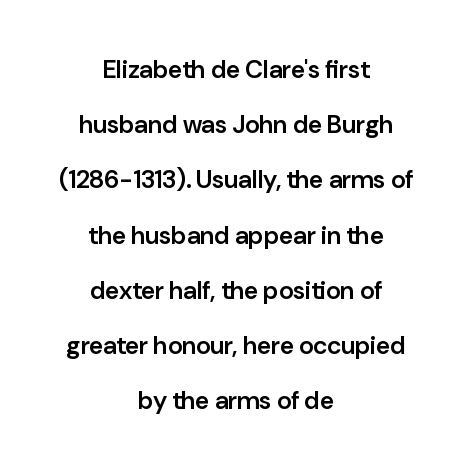
{"italic": "no", "bold": "semi", "underline": "no", "align": "center", "line_spacing": "loose", "line_spacing_ratio": 2.21, "letter_spacing": "normal", "letter_spacing_em": 0.0, "glyph_px": 25}
